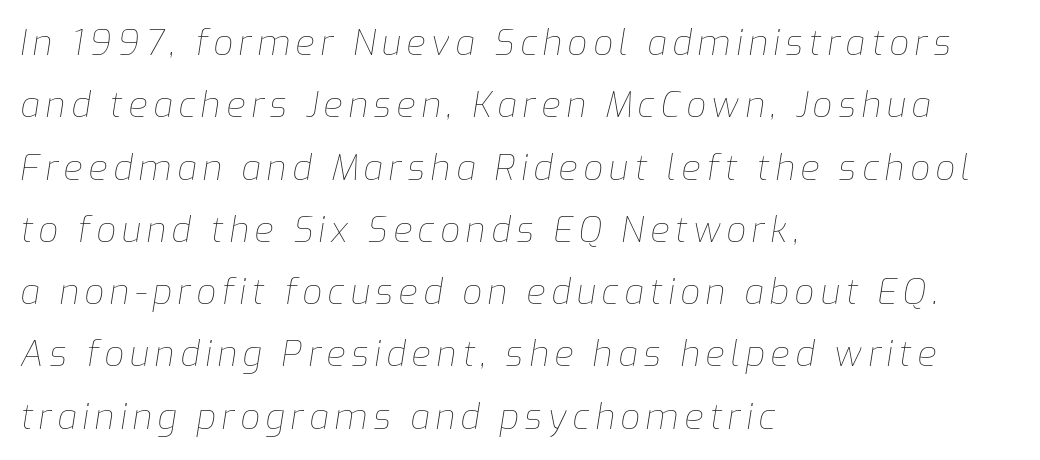
{"italic": "yes", "lean": "right", "slant_degrees": 9, "bold": "no", "weight": "thin", "width": "normal", "stroke_contrast": "low", "x_height": "medium", "monospaced": "no", "underline": "no", "align": "left", "line_spacing_ratio": 1.78, "glyph_px": 35}
